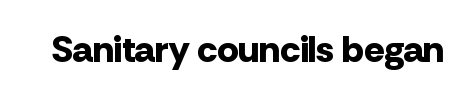
{"serif": "no", "italic": "no", "bold": "yes", "weight": "bold", "width": "normal", "stroke_contrast": "low", "x_height": "medium", "monospaced": "no", "underline": "no", "letter_spacing": "normal", "letter_spacing_em": 0.0, "glyph_px": 38}
